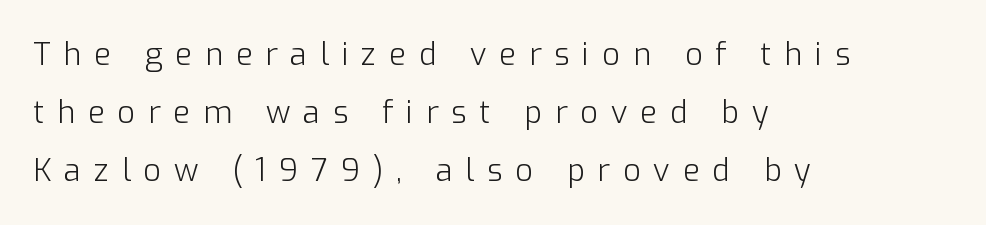
The image shows 31 px light sans-serif type, upright; set left-aligned, line spacing 1.87x, unusually wide letter spacing (+0.41 em), not underlined; low stroke contrast and a medium x-height.
